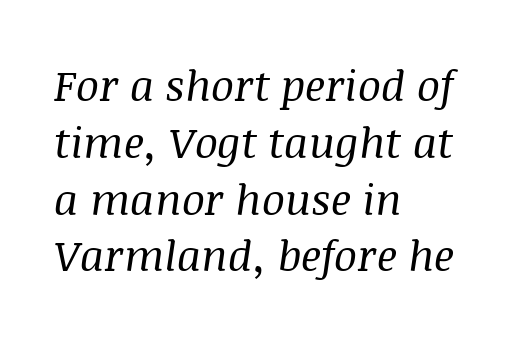
Q: Is the text bold? A: No.
Q: Is the text italic (slanted)? A: Yes, it leans right by about 8 degrees.
Q: Is the typeface a serif or a sans-serif typeface? A: Serif.
Q: Is the text underlined? A: No.
Q: How is the paragraph aligned? A: Left-aligned.
Q: Is the spacing between letters normal or unusually wide? A: Normal.
Q: Is the spacing between lines tight, normal or loose? A: Normal.
Q: Width (condensed, normal, or wide)? A: Normal.
Q: Stroke contrast? A: Medium.
Q: x-height? A: Large.
Q: Monospaced? A: No.
